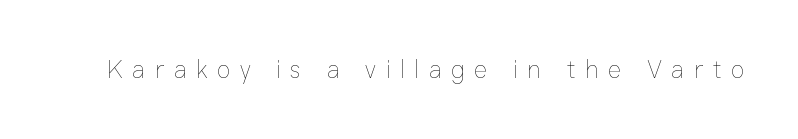
Heft: none added — not bold. Lines of text with bare space underneath. Upright lettering throughout. Here the glyphs are tracked loosely, breaking word shapes into spaced letters.
